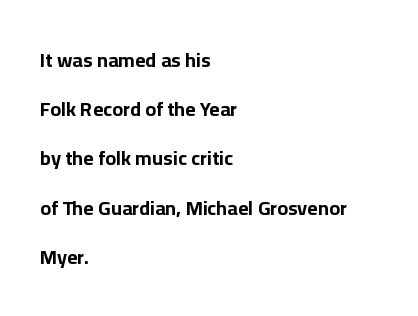
Q: Is the text bold? A: Yes.
Q: Is the text italic (slanted)? A: No, it is upright.
Q: Is the text underlined? A: No.
Q: How is the paragraph aligned? A: Left-aligned.
Q: Is the spacing between letters normal or unusually wide? A: Normal.
Q: Is the spacing between lines tight, normal or loose? A: Loose.
